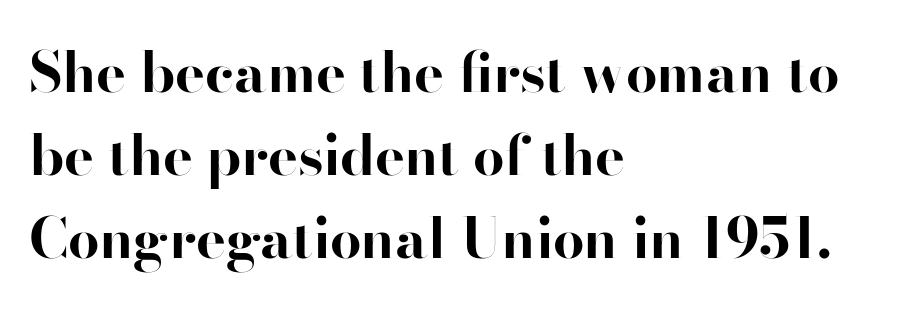
Q: Is the text bold? A: Yes.
Q: Is the text italic (slanted)? A: No, it is upright.
Q: Is the typeface a serif or a sans-serif typeface? A: Sans-serif.
Q: Is the text underlined? A: No.
Q: How is the paragraph aligned? A: Left-aligned.
Q: Is the spacing between letters normal or unusually wide? A: Normal.
Q: Is the spacing between lines tight, normal or loose? A: Normal.
Q: Width (condensed, normal, or wide)? A: Normal.
Q: Stroke contrast? A: High.
Q: x-height? A: Small.
Q: Monospaced? A: No.
